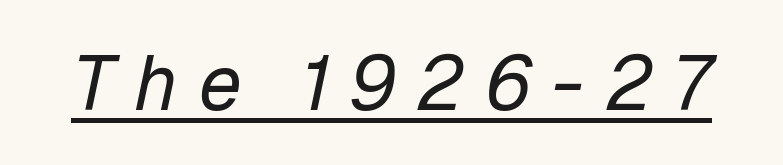
Q: Is the text bold? A: No.
Q: Is the text italic (slanted)? A: Yes, it leans right by about 12 degrees.
Q: Is the text underlined? A: Yes.
Q: Is the spacing between letters normal or unusually wide? A: Unusually wide.
Q: Width (condensed, normal, or wide)? A: Normal.
Q: Stroke contrast? A: Low.
Q: x-height? A: Medium.
Q: Monospaced? A: No.
